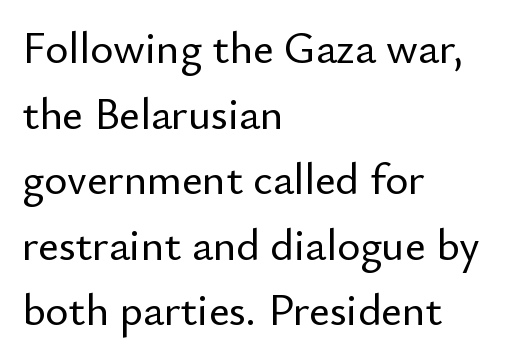
Q: Is the text italic (slanted)? A: No, it is upright.
Q: Is the typeface a serif or a sans-serif typeface? A: Sans-serif.
Q: Is the text underlined? A: No.
Q: How is the paragraph aligned? A: Left-aligned.
Q: Is the spacing between letters normal or unusually wide? A: Normal.
Q: Is the spacing between lines tight, normal or loose? A: Normal.
Q: Width (condensed, normal, or wide)? A: Normal.
Q: Stroke contrast? A: Low.
Q: x-height? A: Small.
Q: Monospaced? A: No.
